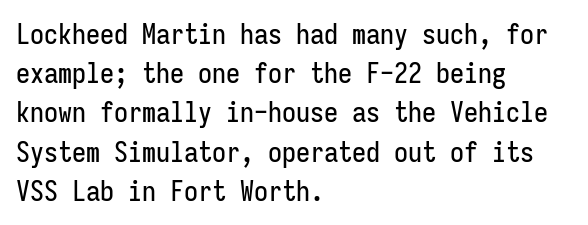
Students, observe: this is what conventionally led text looks like. Think of a typewriter: that constant character pitch is what you see here. Here the glyphs are tracked normally, forming tight word shapes. Characters remain perfectly vertical along every line. These lines are composed in type without serifs.
